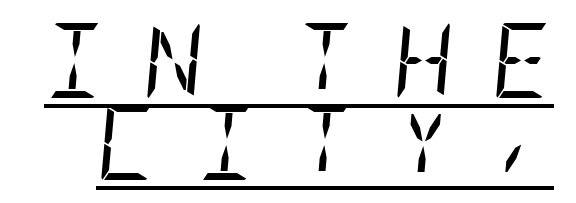
{"italic": "yes", "lean": "right", "slant_degrees": 5, "bold": "no", "weight": "regular", "width": "condensed", "stroke_contrast": "low", "x_height": "large", "underline": "yes", "line_spacing": "tight", "line_spacing_ratio": 1.09, "letter_spacing": "wide", "letter_spacing_em": 0.5, "glyph_px": 75}
